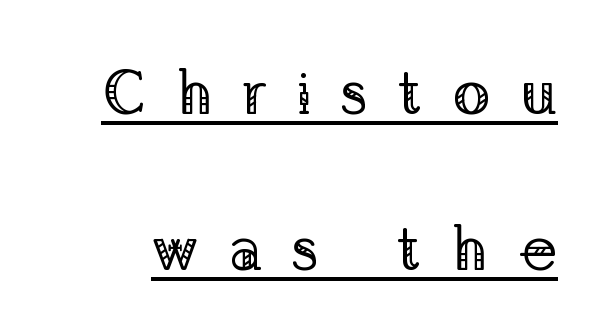
The rendering shows small feet on the letterforms — a serif design. The font is comparable to plain body text, perhaps lighter. There is plenty of visible air inserted between adjacent glyphs. This sample has the flowing, uneven cadence of proportional lettering. These lines stand farther apart than default settings would place them.
